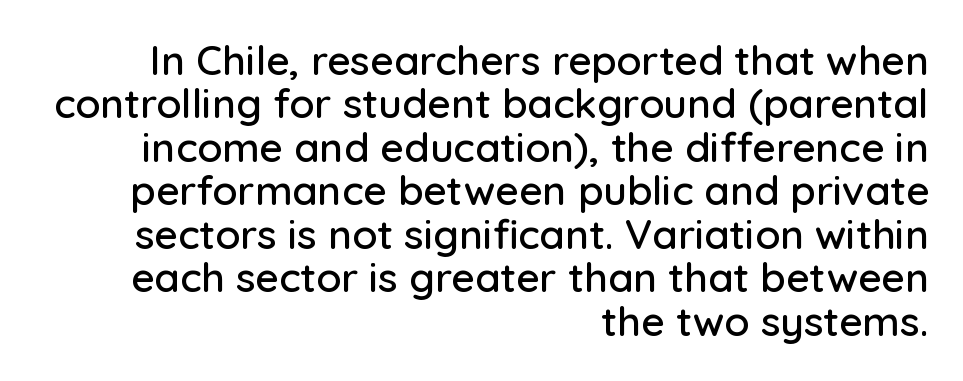
Q: Is the text italic (slanted)? A: No, it is upright.
Q: Is the typeface a serif or a sans-serif typeface? A: Sans-serif.
Q: Is the text underlined? A: No.
Q: How is the paragraph aligned? A: Right-aligned.
Q: Is the spacing between letters normal or unusually wide? A: Normal.
Q: Is the spacing between lines tight, normal or loose? A: Tight.
Q: Width (condensed, normal, or wide)? A: Normal.
Q: Stroke contrast? A: Low.
Q: x-height? A: Medium.
Q: Monospaced? A: No.
